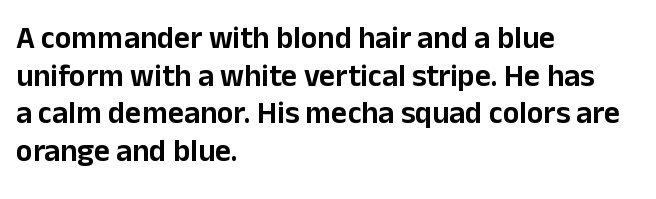
The image shows 31 px sans-serif type, upright; set left-aligned, line spacing 1.21x, normal letter spacing, not underlined; low stroke contrast and a medium x-height.
